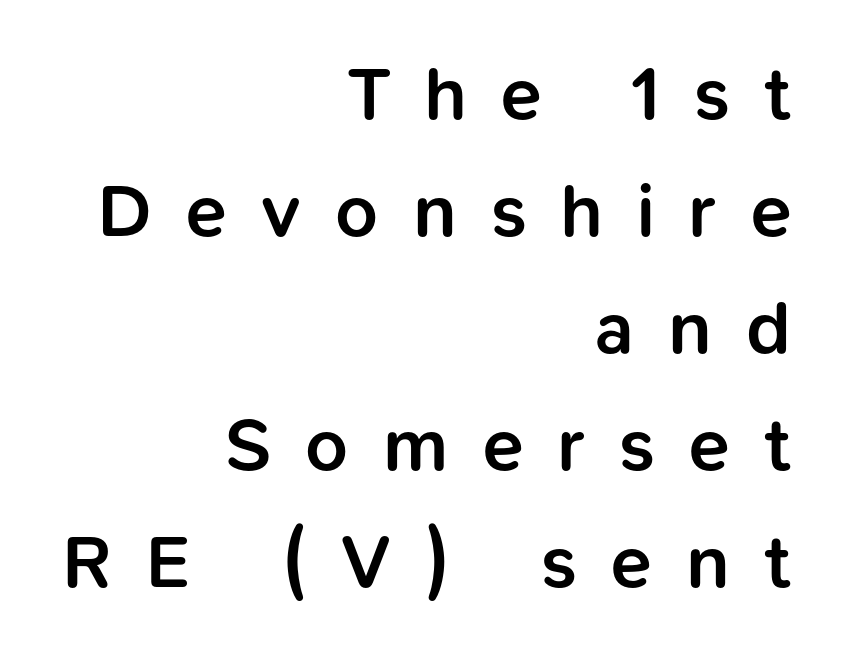
The image shows 75 px semibold sans-serif type, upright; set right-aligned, normal line spacing (1.56x), unusually wide letter spacing (+0.46 em), not underlined; low stroke contrast and a medium x-height.
